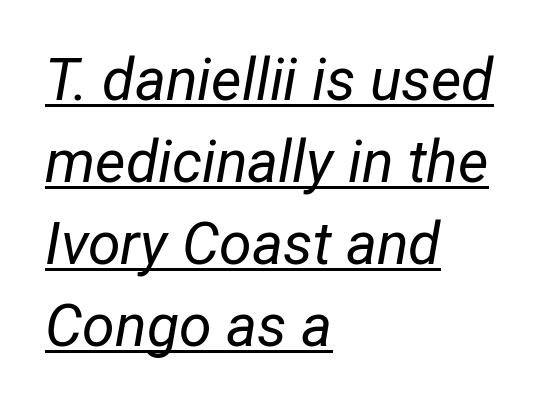
The letterforms sit at book weight or below. How are the letters spaced? Ordinarily, with no added tracking. This rendering features underlined lettering. A student would call this left alignment; a typographer would say flush left, rag right.
